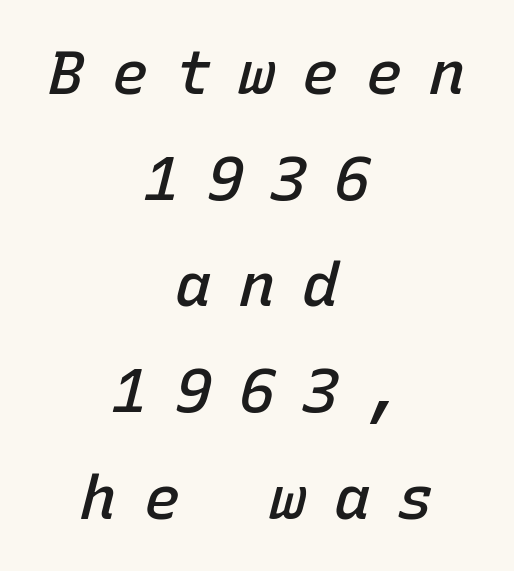
The image shows 61 px semibold type, italic (leaning right), monospaced; set centered, line spacing 1.74x, unusually wide letter spacing (+0.44 em), not underlined; low stroke contrast and a medium x-height.
